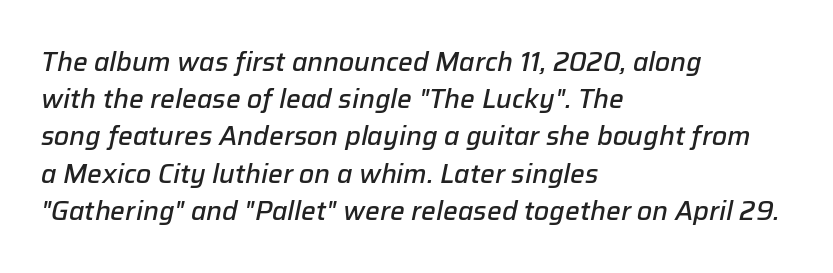
The image shows 26 px text type, italic (leaning right); set left-aligned, normal line spacing (1.43x), normal letter spacing, not underlined.
